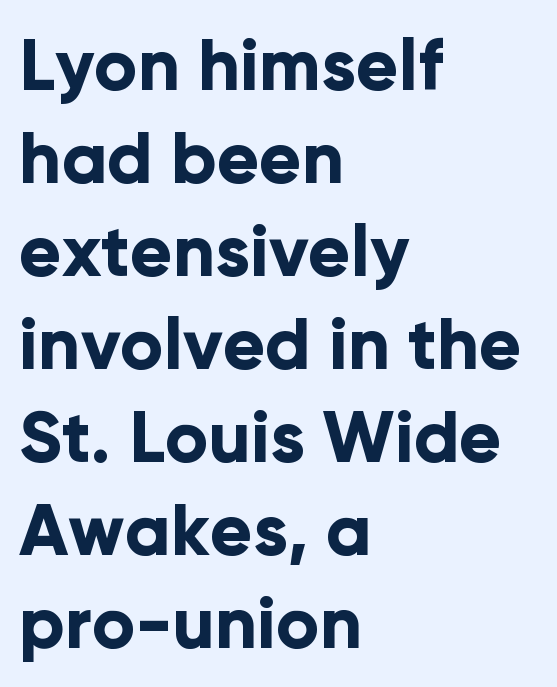
{"serif": "no", "italic": "no", "bold": "yes", "weight": "bold", "width": "normal", "stroke_contrast": "low", "x_height": "medium", "monospaced": "no", "underline": "no", "align": "left", "line_spacing": "normal", "line_spacing_ratio": 1.31, "letter_spacing": "normal", "letter_spacing_em": 0.0, "glyph_px": 71}
